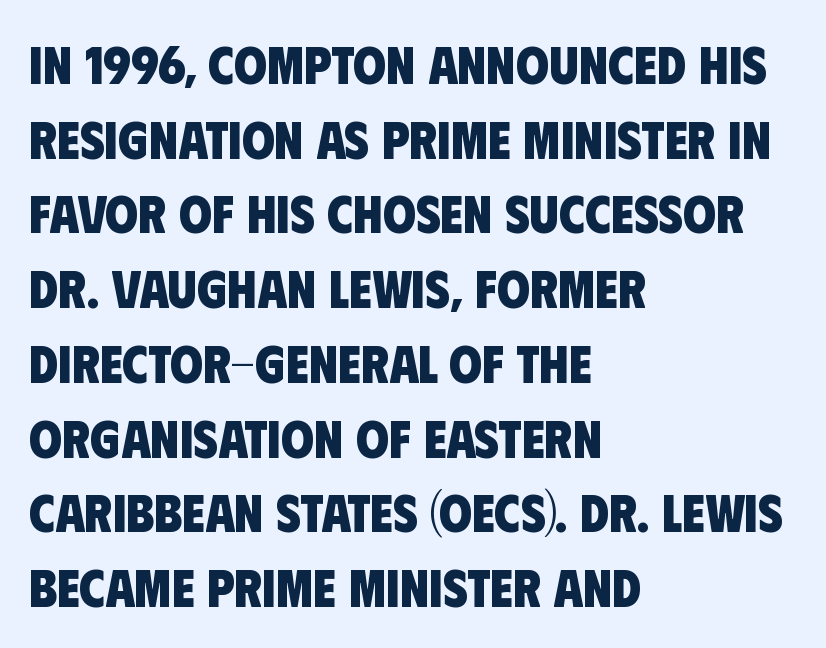
{"serif": "no", "bold": "yes", "weight": "heavy", "width": "condensed", "stroke_contrast": "low", "x_height": "large", "monospaced": "no", "underline": "no", "align": "left", "line_spacing": "normal", "line_spacing_ratio": 1.41, "letter_spacing": "normal", "letter_spacing_em": 0.0, "glyph_px": 53}
